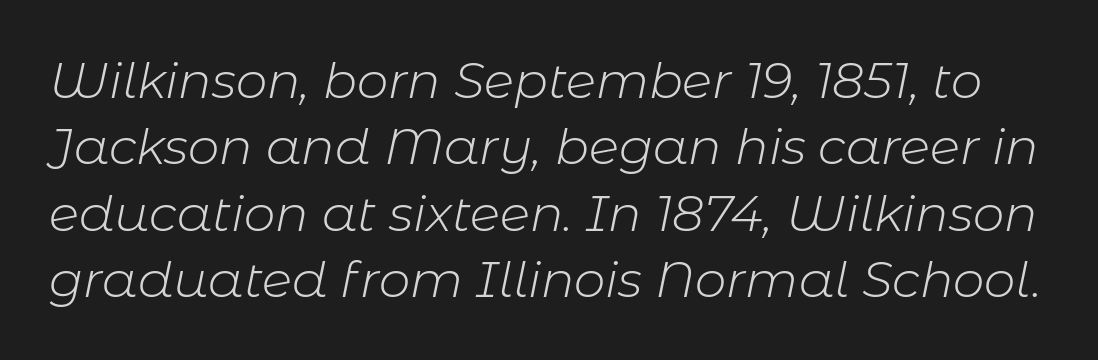
Q: Is the text bold? A: No.
Q: Is the text italic (slanted)? A: Yes, it leans right by about 11 degrees.
Q: Is the text underlined? A: No.
Q: Is the spacing between letters normal or unusually wide? A: Normal.
Q: Is the spacing between lines tight, normal or loose? A: Normal.
Q: Width (condensed, normal, or wide)? A: Normal.
Q: Stroke contrast? A: Low.
Q: x-height? A: Medium.
Q: Monospaced? A: No.
